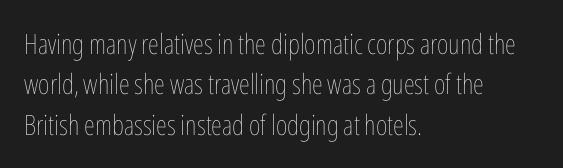
Q: Is the text bold? A: No.
Q: Is the text italic (slanted)? A: No, it is upright.
Q: Is the text underlined? A: No.
Q: How is the paragraph aligned? A: Left-aligned.
Q: Is the spacing between letters normal or unusually wide? A: Normal.
Q: Is the spacing between lines tight, normal or loose? A: Normal.
Q: Width (condensed, normal, or wide)? A: Condensed.
Q: Stroke contrast? A: Low.
Q: x-height? A: Medium.
Q: Monospaced? A: No.
